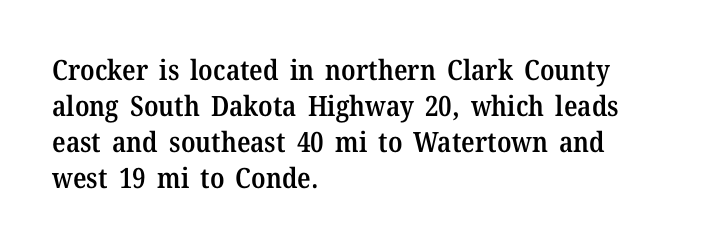
{"serif": "yes", "italic": "no", "bold": "semi", "weight": "semibold", "width": "normal", "stroke_contrast": "medium", "x_height": "medium", "monospaced": "no", "underline": "no", "align": "left", "line_spacing": "normal", "line_spacing_ratio": 1.29, "letter_spacing": "normal", "letter_spacing_em": 0.0, "glyph_px": 28}
